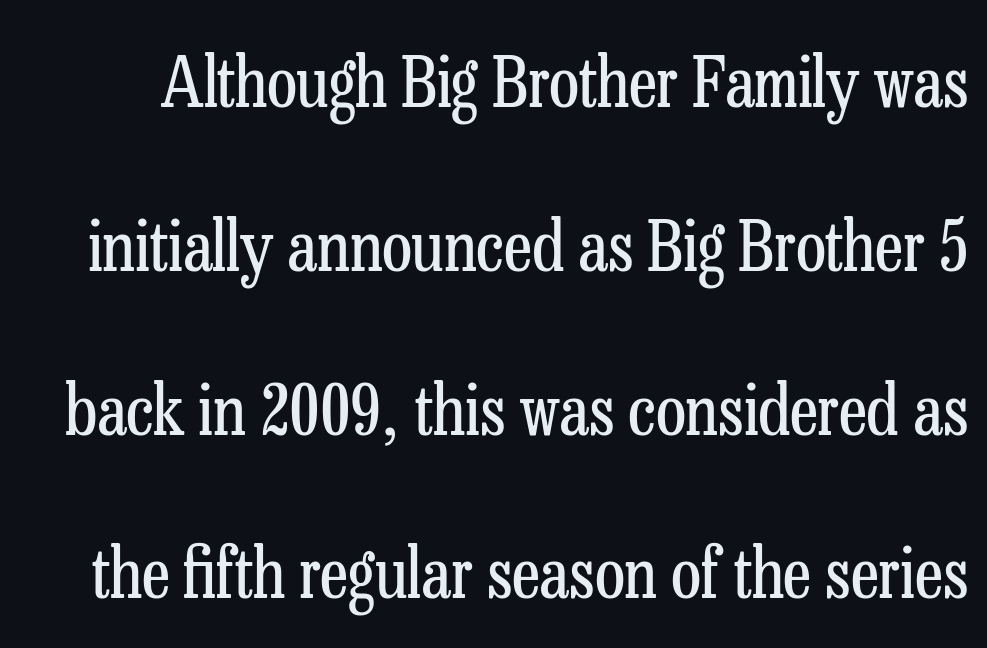
The image shows 70 px regular-weight, condensed serif type, upright; set loose line spacing (2.34x), normal letter spacing, not underlined; low stroke contrast and a medium x-height.
